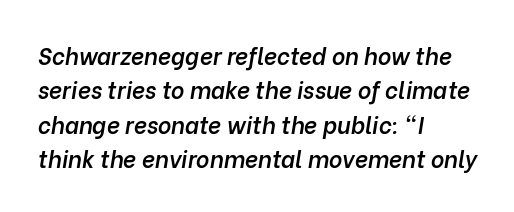
Q: Is the text bold? A: Semi-bold.
Q: Is the text italic (slanted)? A: Yes, it leans right by about 10 degrees.
Q: Is the text underlined? A: No.
Q: How is the paragraph aligned? A: Left-aligned.
Q: Is the spacing between letters normal or unusually wide? A: Normal.
Q: Is the spacing between lines tight, normal or loose? A: Normal.
